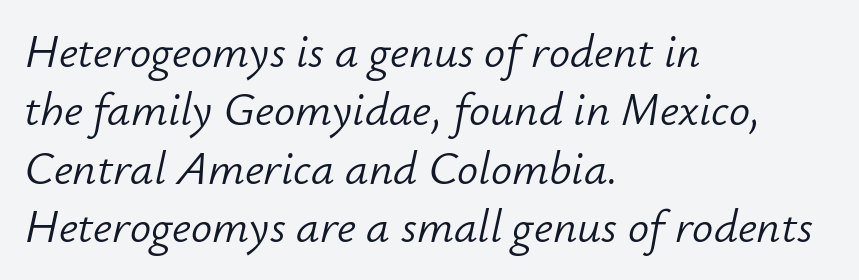
The gap between lines stays unmarked. Caption: multi-line text, flush left, ragged right. No extra ink here — the face is not bold. The face used here is proportionally spaced, like ordinary book or web type.
